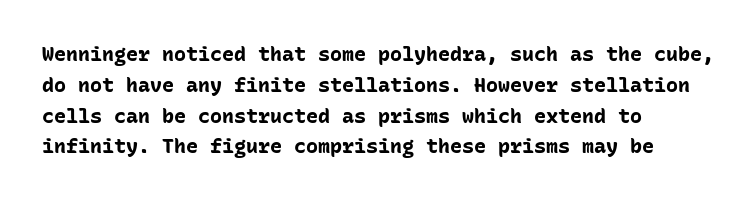
Q: Is the text bold? A: Yes.
Q: Is the text italic (slanted)? A: No, it is upright.
Q: Is the text underlined? A: No.
Q: How is the paragraph aligned? A: Left-aligned.
Q: Is the spacing between letters normal or unusually wide? A: Normal.
Q: Is the spacing between lines tight, normal or loose? A: Normal.
